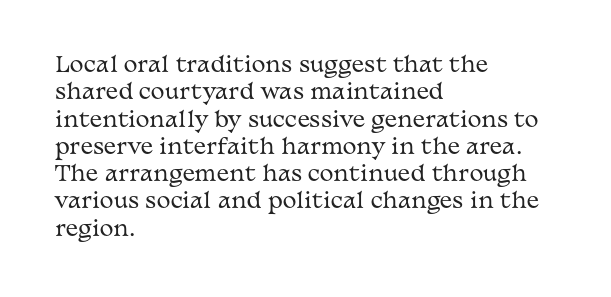
Q: Is the text bold? A: No.
Q: Is the text italic (slanted)? A: No, it is upright.
Q: Is the text underlined? A: No.
Q: How is the paragraph aligned? A: Left-aligned.
Q: Is the spacing between letters normal or unusually wide? A: Normal.
Q: Is the spacing between lines tight, normal or loose? A: Normal.
